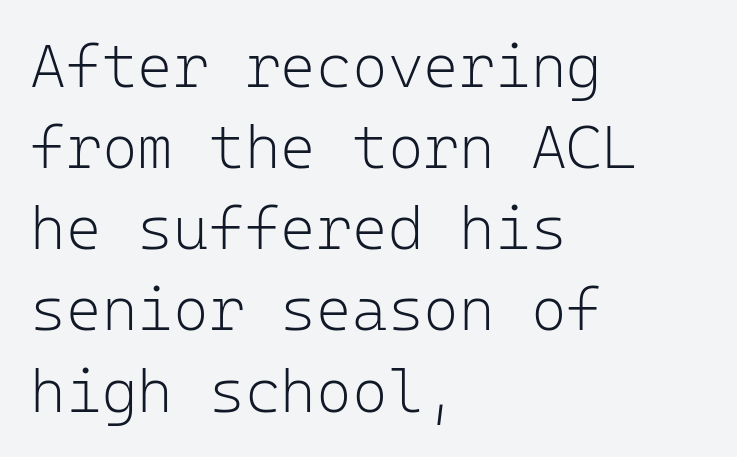
{"serif": "no", "italic": "no", "bold": "no", "weight": "light", "width": "normal", "stroke_contrast": "low", "x_height": "medium", "monospaced": "yes", "underline": "no", "align": "left", "line_spacing": "normal", "line_spacing_ratio": 1.33, "letter_spacing": "normal", "letter_spacing_em": 0.0, "glyph_px": 61}
